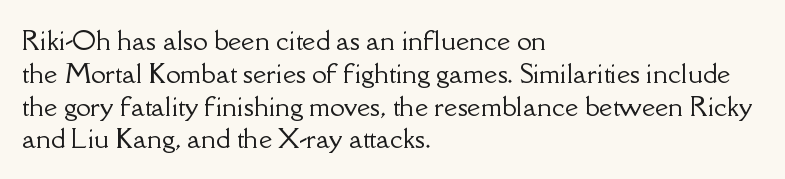
Each new line begins a customary step beneath the previous one. The passage shown is not underscored anywhere. Unlike italic type, these characters show no tilt at all. Casual observation: everything's shoved over to the left.
